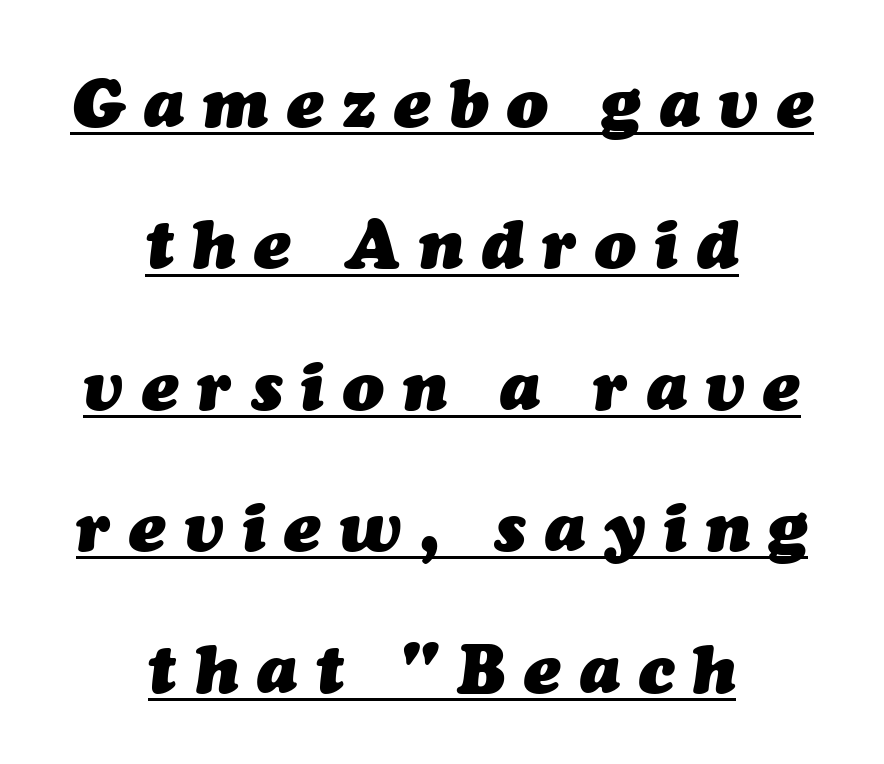
This sample trades compactness for vertical openness between lines. This sample uses an oblique cut, with every glyph tilted off the vertical. Is the letter spacing exaggerated? Yes — the characters are pushed far apart. Like a heading marked for emphasis, these lines bear an underscore. The compositor balanced each line on the midline. You could not count columns in this text — the font is proportionally spaced.
